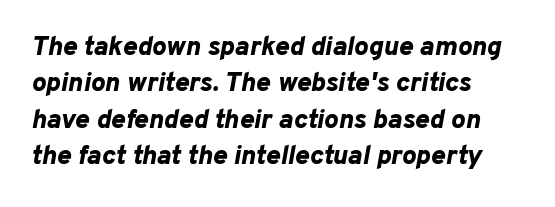
Q: Is the text bold? A: Yes.
Q: Is the text italic (slanted)? A: Yes, it leans right by about 10 degrees.
Q: Is the text underlined? A: No.
Q: How is the paragraph aligned? A: Left-aligned.
Q: Is the spacing between letters normal or unusually wide? A: Normal.
Q: Is the spacing between lines tight, normal or loose? A: Normal.
